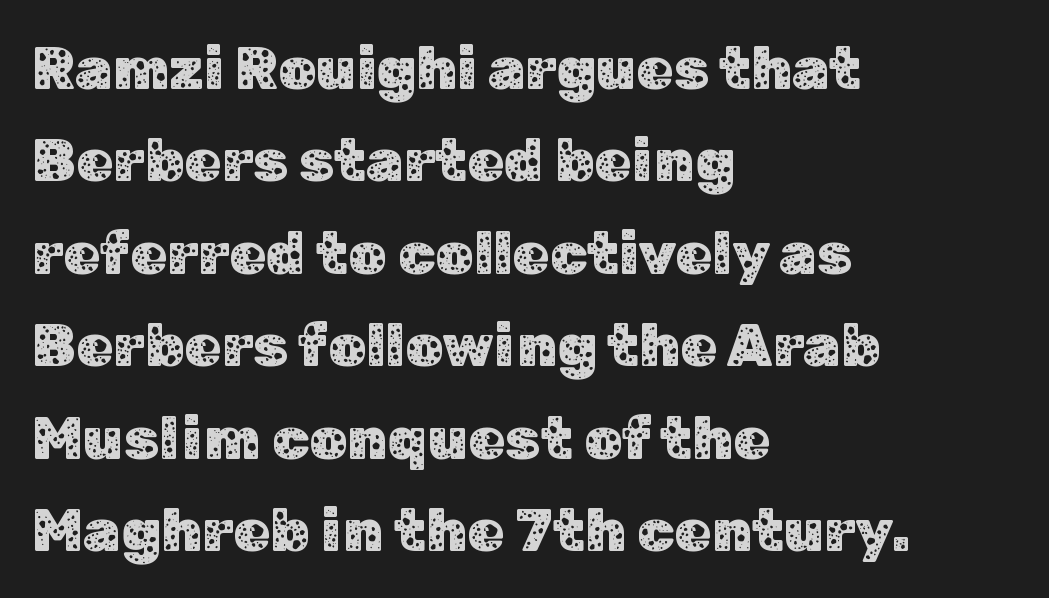
This is sans-serif lettering, the kind often seen on screens and signage. Italic? Not at all — the glyphs are vertical. Evenly set lines give the paragraph a standard silhouette. You could not count columns in this text — the font is proportionally spaced. A student would call this left alignment; a typographer would say flush left, rag right.
